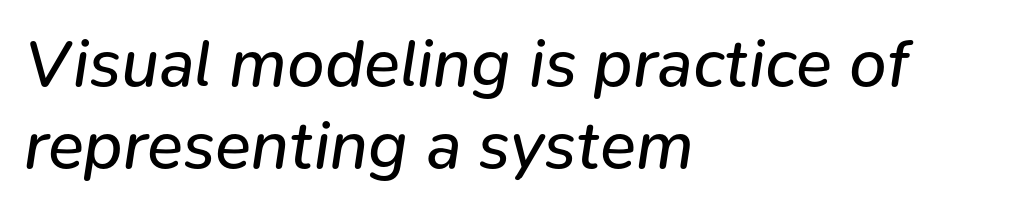
Q: Is the text bold? A: No.
Q: Is the text italic (slanted)? A: Yes, it leans right by about 9 degrees.
Q: Is the text underlined? A: No.
Q: How is the paragraph aligned? A: Left-aligned.
Q: Is the spacing between letters normal or unusually wide? A: Normal.
Q: Width (condensed, normal, or wide)? A: Normal.
Q: Stroke contrast? A: Low.
Q: x-height? A: Medium.
Q: Monospaced? A: No.
